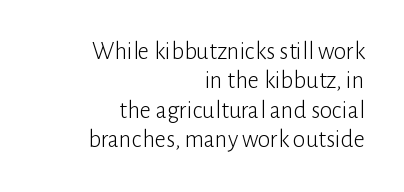
Has an underline been added? It has not. The letters stand upright; this is a roman face. Spacing between characters is what you'd get straight out of the box. The strokes are not fattened; the text isn't bold. Leftover space on each line is placed entirely before the opening word.
